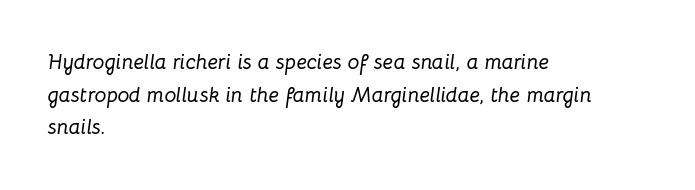
The image shows 21 px text type, italic (leaning right); set left-aligned, normal line spacing (1.55x), normal letter spacing, not underlined.
